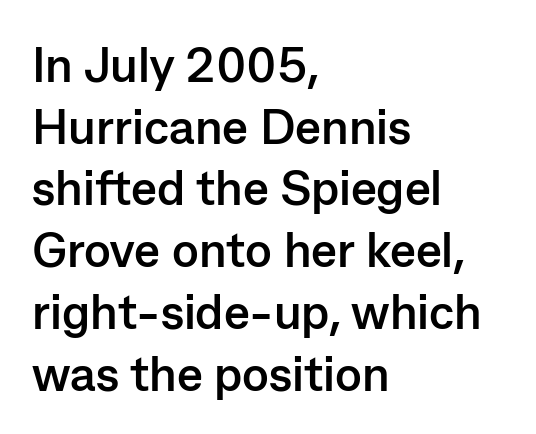
The image shows 49 px semibold sans-serif type, upright; set left-aligned, normal line spacing (1.26x), normal letter spacing, not underlined; low stroke contrast and a medium x-height.
